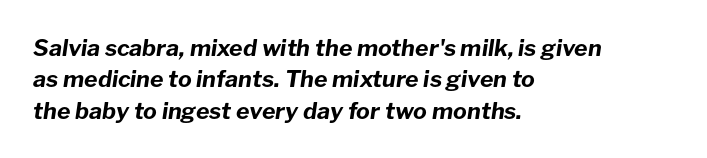
{"italic": "yes", "lean": "right", "slant_degrees": 8, "bold": "yes", "underline": "no", "align": "left", "line_spacing": "normal", "line_spacing_ratio": 1.36, "letter_spacing": "normal", "letter_spacing_em": 0.0, "glyph_px": 23}
